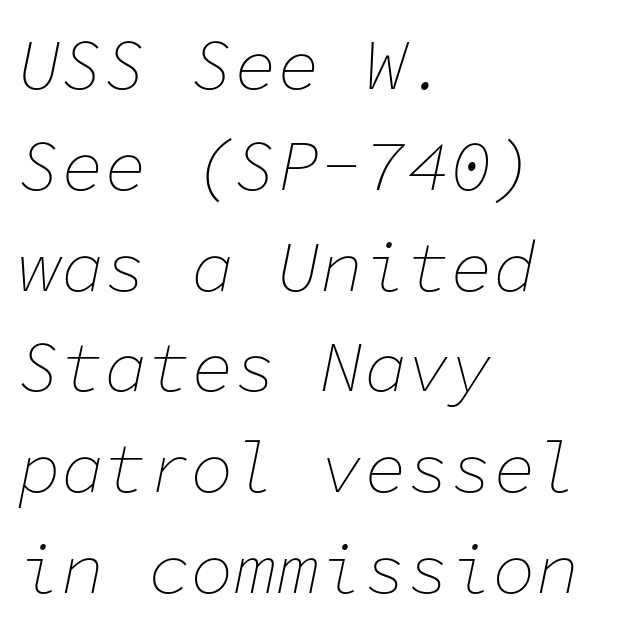
Q: Is the text bold? A: No.
Q: Is the text italic (slanted)? A: Yes, it leans right by about 11 degrees.
Q: Is the text underlined? A: No.
Q: How is the paragraph aligned? A: Left-aligned.
Q: Is the spacing between letters normal or unusually wide? A: Normal.
Q: Is the spacing between lines tight, normal or loose? A: Normal.
Q: Width (condensed, normal, or wide)? A: Normal.
Q: Stroke contrast? A: Low.
Q: x-height? A: Medium.
Q: Monospaced? A: Yes.
